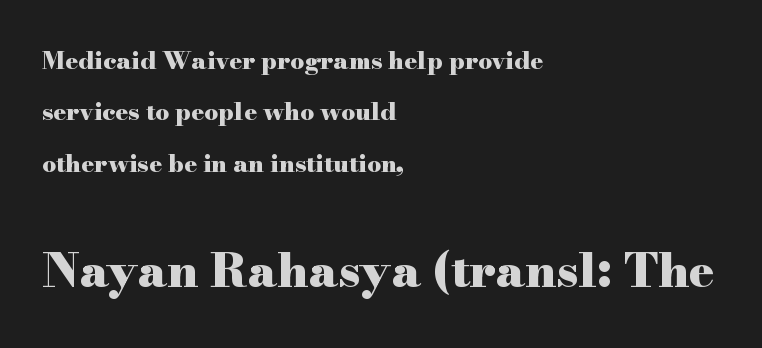
The image shows 47 px heavy, wide serif type, upright; set left-aligned, loose line spacing (2.14x), normal letter spacing, not underlined; the second (bottom) block is 1.96x larger; high stroke contrast and a small x-height.
